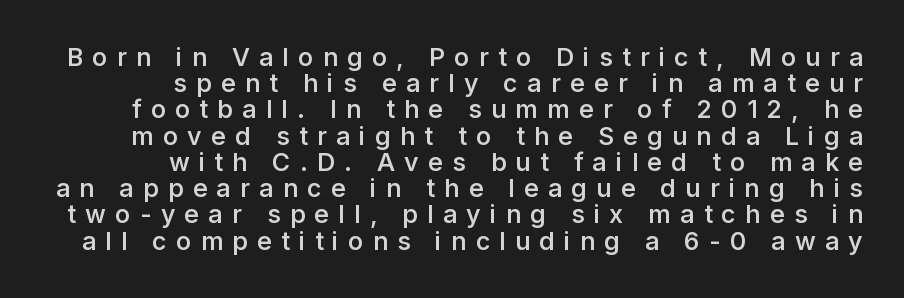
The image shows 25 px text type, upright; set right-aligned, tight line spacing (1.05x), unusually wide letter spacing (+0.37 em), not underlined.
